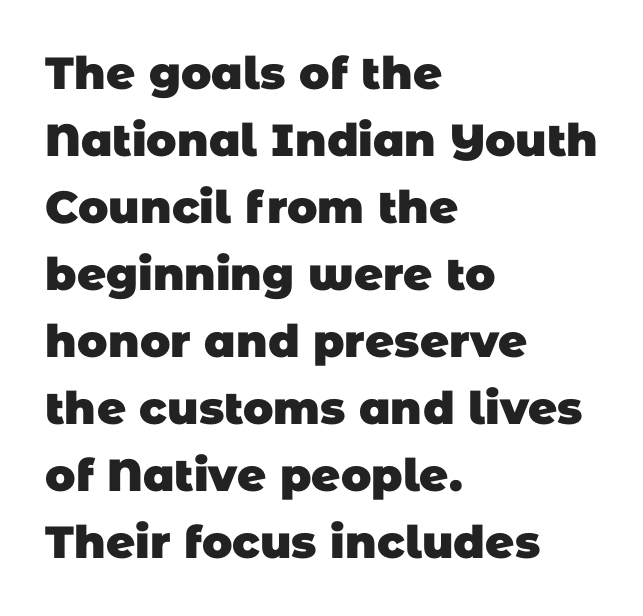
{"serif": "no", "bold": "yes", "weight": "heavy", "width": "normal", "stroke_contrast": "low", "x_height": "large", "monospaced": "no", "underline": "no", "align": "left", "line_spacing": "normal", "line_spacing_ratio": 1.49, "letter_spacing": "normal", "letter_spacing_em": 0.0, "glyph_px": 45}
